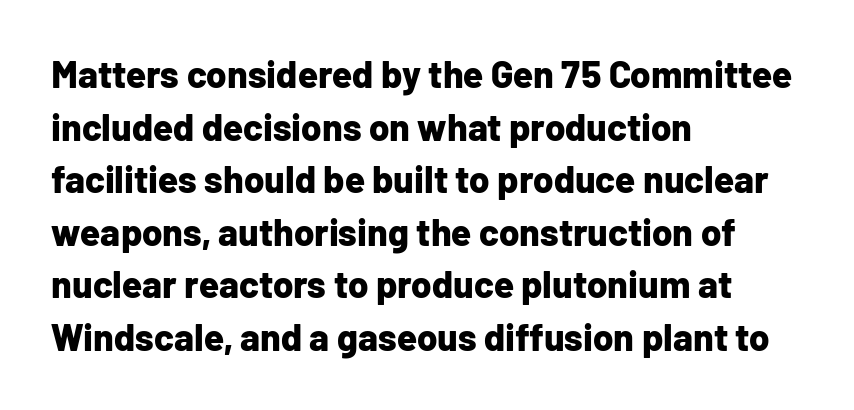
The leading is moderate, giving the passage an even texture. Observe the absence of serifs on each vertical stroke in this sample. You'd pick this weight for a headline — it's a proper bold. The area under the type is left untouched. Each letter keeps its own natural width here, so spacing adapts to shape. In terms of posture, this sample is upright.
